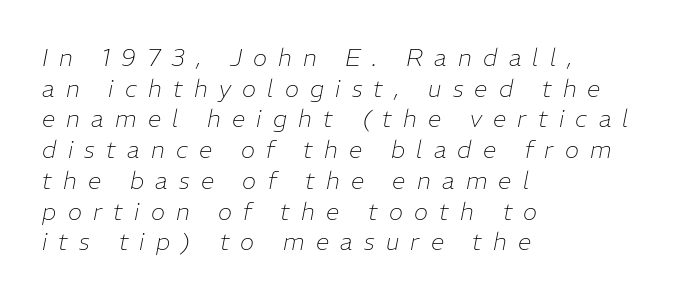
{"italic": "yes", "lean": "right", "slant_degrees": 11, "bold": "no", "underline": "no", "align": "left", "line_spacing": "normal", "line_spacing_ratio": 1.28, "letter_spacing": "wide", "letter_spacing_em": 0.47, "glyph_px": 24}
